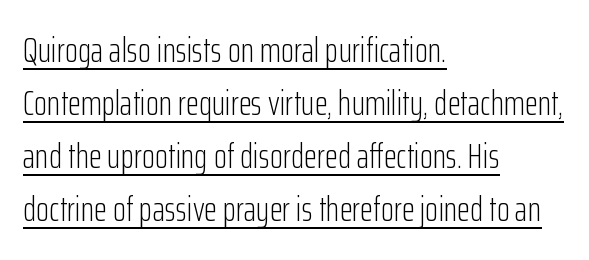
{"serif": "no", "italic": "no", "bold": "no", "weight": "light", "width": "condensed", "stroke_contrast": "low", "x_height": "medium", "monospaced": "no", "underline": "yes", "align": "left", "line_spacing": "normal", "line_spacing_ratio": 1.56, "letter_spacing": "normal", "letter_spacing_em": 0.0, "glyph_px": 34}
